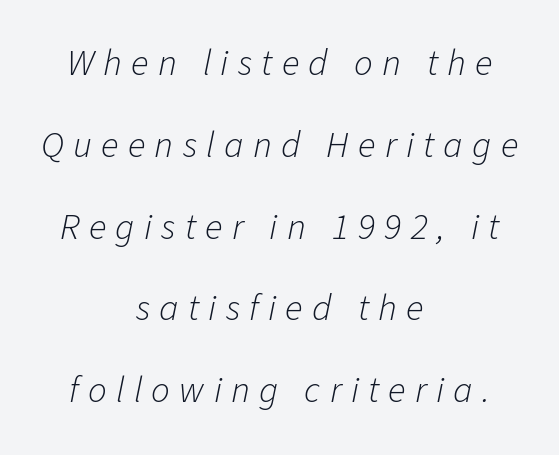
{"italic": "yes", "lean": "right", "slant_degrees": 11, "bold": "no", "weight": "light", "width": "normal", "stroke_contrast": "low", "x_height": "medium", "monospaced": "no", "underline": "no", "align": "center", "line_spacing": "loose", "line_spacing_ratio": 2.21, "letter_spacing": "wide", "letter_spacing_em": 0.25, "glyph_px": 37}
